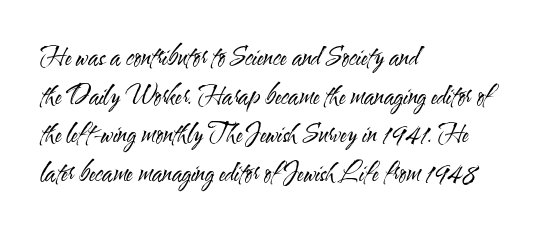
The image shows 25 px text type; set left-aligned, normal line spacing (1.55x), normal letter spacing, not underlined.
